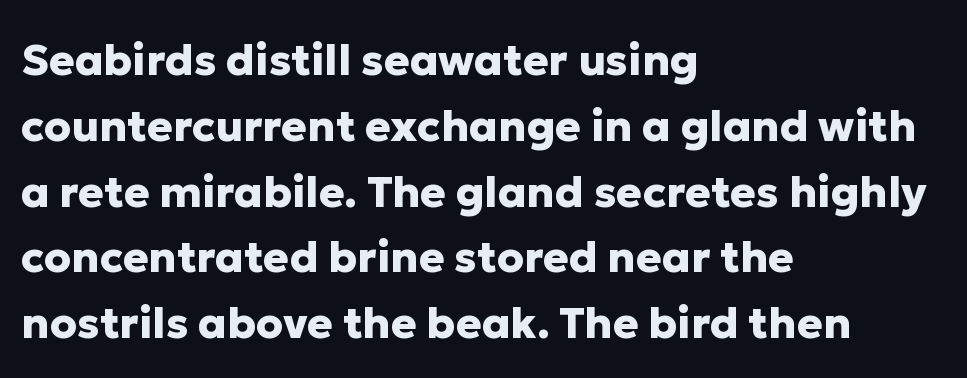
{"serif": "no", "italic": "no", "bold": "yes", "weight": "heavy", "width": "normal", "stroke_contrast": "low", "x_height": "medium", "monospaced": "no", "underline": "no", "align": "left", "line_spacing": "normal", "line_spacing_ratio": 1.53, "letter_spacing": "normal", "letter_spacing_em": 0.0, "glyph_px": 43}
